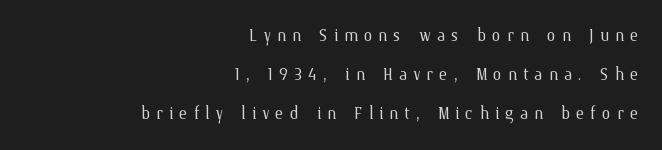
Q: Is the text bold? A: No.
Q: Is the text italic (slanted)? A: No, it is upright.
Q: Is the text underlined? A: No.
Q: How is the paragraph aligned? A: Right-aligned.
Q: Is the spacing between letters normal or unusually wide? A: Unusually wide.
